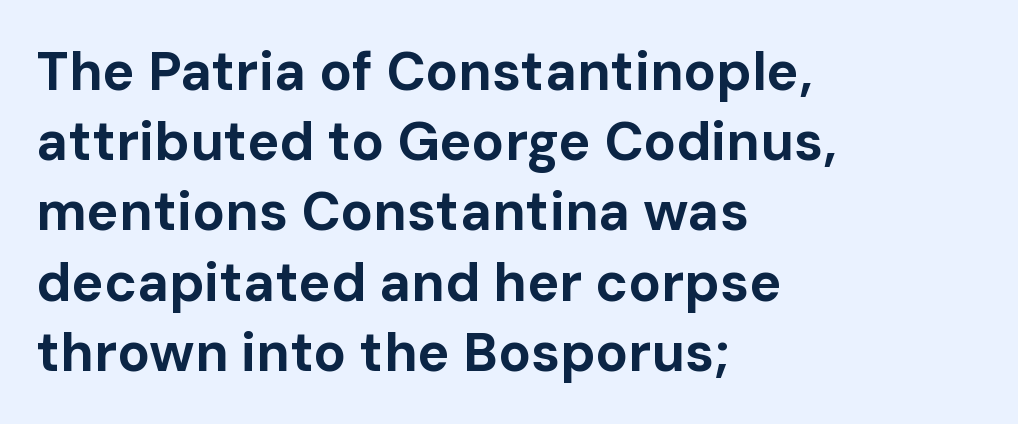
Q: Is the text bold? A: Yes.
Q: Is the text italic (slanted)? A: No, it is upright.
Q: Is the typeface a serif or a sans-serif typeface? A: Sans-serif.
Q: Is the text underlined? A: No.
Q: How is the paragraph aligned? A: Left-aligned.
Q: Is the spacing between letters normal or unusually wide? A: Normal.
Q: Is the spacing between lines tight, normal or loose? A: Normal.
Q: Width (condensed, normal, or wide)? A: Normal.
Q: Stroke contrast? A: Low.
Q: x-height? A: Medium.
Q: Monospaced? A: No.
